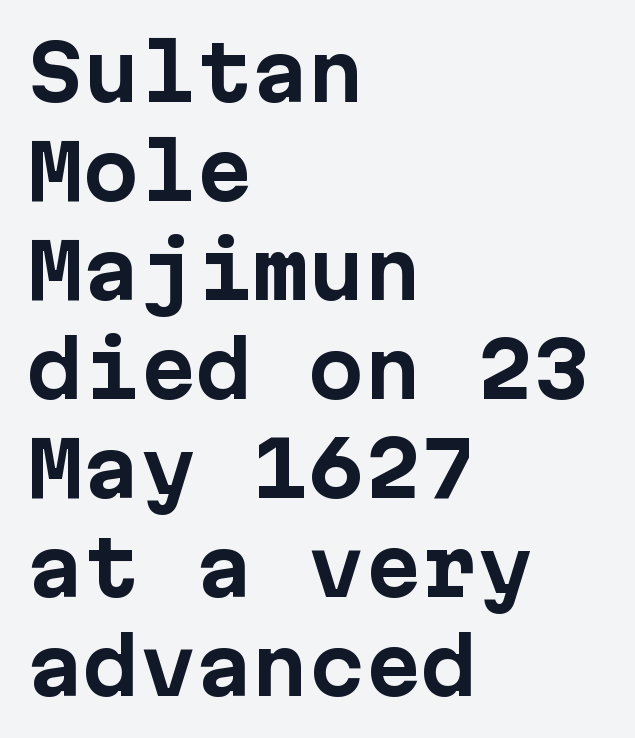
The image shows 75 px bold sans-serif type, upright, monospaced; set left-aligned, normal line spacing (1.32x), normal letter spacing, not underlined; low stroke contrast and a medium x-height.
